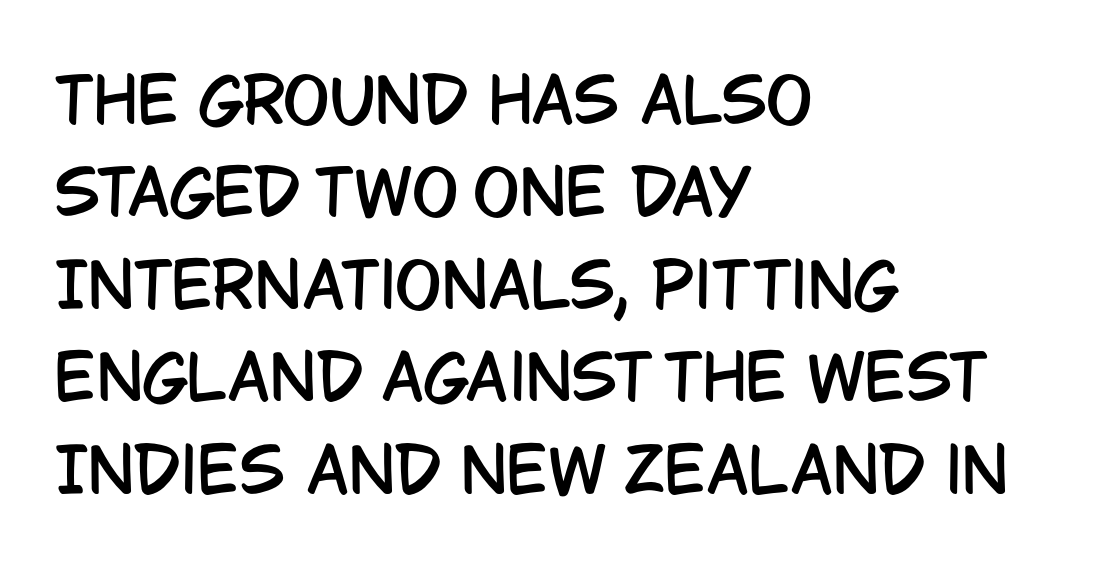
The image shows 62 px condensed sans-serif type, upright; set left-aligned, normal line spacing (1.49x), normal letter spacing, not underlined; low stroke contrast and a large x-height.
